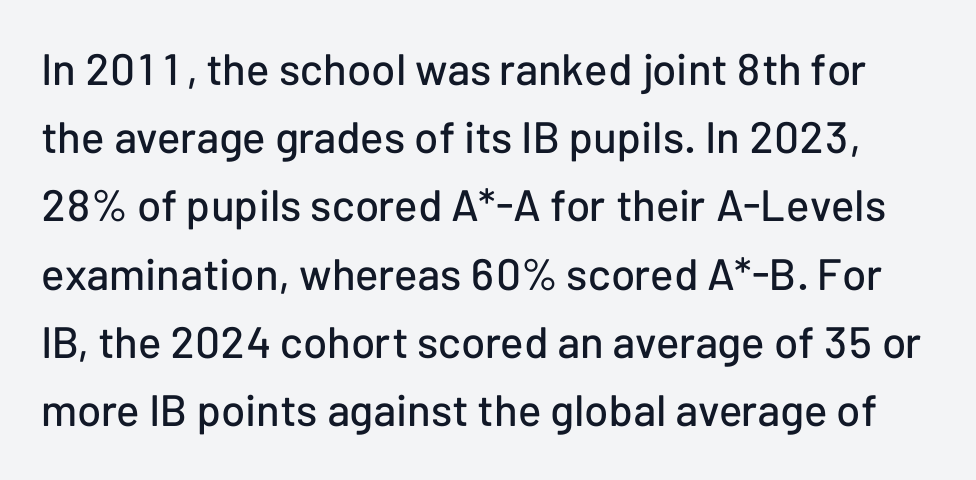
Vertical strokes here are truly vertical. Glance below the letters and you will spot only blank space. Normally led — the rows are evenly, conventionally spaced. Varying glyph widths throughout — classic text-font behaviour. Default kerning and tracking; the words read as compact shapes. These lines are composed in type without serifs.
